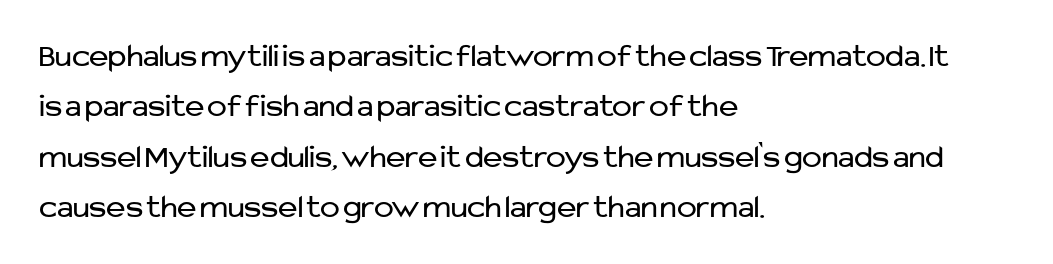
Each line starts at the same left margin while the right side varies. The type sits square on the baseline with zero lean. The face used here is rendered with its standard letterfit. The cut favours lightness, reaching ordinary text weight at its darkest. The specimen omits any rule beneath the text block's lines.
